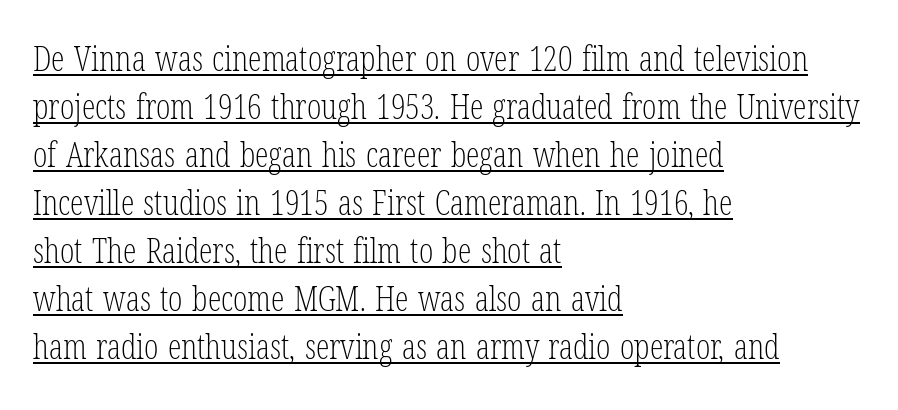
Underlining? Definitely there. Italic: no, the glyphs are upright roman. The passage shown has conventional tracking throughout. Check where the strokes stop: tiny serifs finish them off.
